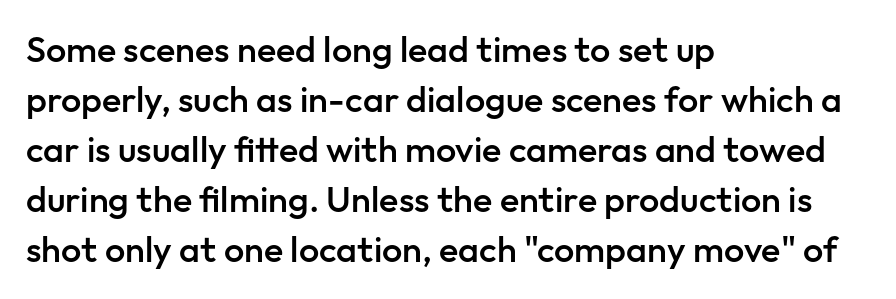
{"serif": "no", "italic": "no", "bold": "semi", "weight": "semibold", "width": "normal", "stroke_contrast": "low", "x_height": "medium", "monospaced": "no", "underline": "no", "align": "left", "line_spacing": "normal", "line_spacing_ratio": 1.39, "letter_spacing": "normal", "letter_spacing_em": 0.0, "glyph_px": 36}
